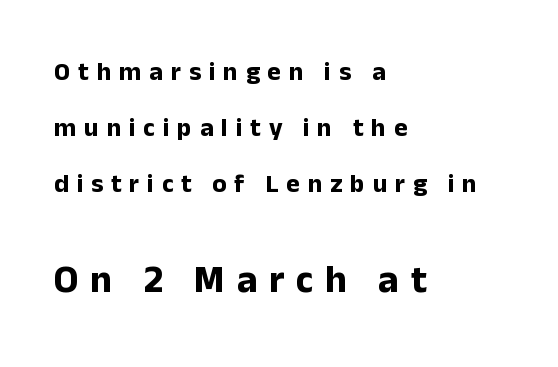
{"serif": "no", "italic": "no", "bold": "yes", "weight": "bold", "width": "normal", "stroke_contrast": "low", "x_height": "medium", "monospaced": "no", "underline": "no", "align": "left", "line_spacing": "loose", "line_spacing_ratio": 2.15, "letter_spacing": "wide", "letter_spacing_em": 0.3, "larger_block": "second", "size_ratio": 1.5, "glyph_px": 39}
